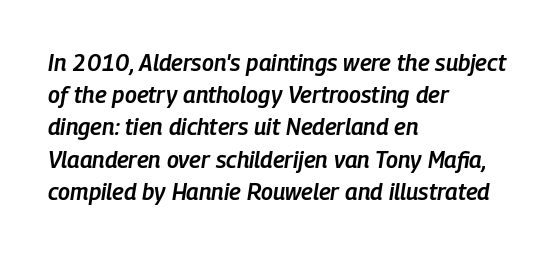
Q: Is the text bold? A: Semi-bold.
Q: Is the text italic (slanted)? A: Yes, it leans right by about 9 degrees.
Q: Is the text underlined? A: No.
Q: How is the paragraph aligned? A: Left-aligned.
Q: Is the spacing between letters normal or unusually wide? A: Normal.
Q: Is the spacing between lines tight, normal or loose? A: Normal.
